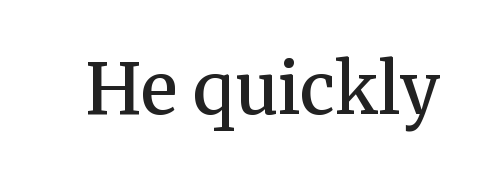
Q: Is the text bold? A: Semi-bold.
Q: Is the text italic (slanted)? A: No, it is upright.
Q: Is the typeface a serif or a sans-serif typeface? A: Serif.
Q: Is the text underlined? A: No.
Q: Is the spacing between letters normal or unusually wide? A: Normal.
Q: Width (condensed, normal, or wide)? A: Normal.
Q: Stroke contrast? A: Medium.
Q: x-height? A: Medium.
Q: Monospaced? A: No.
